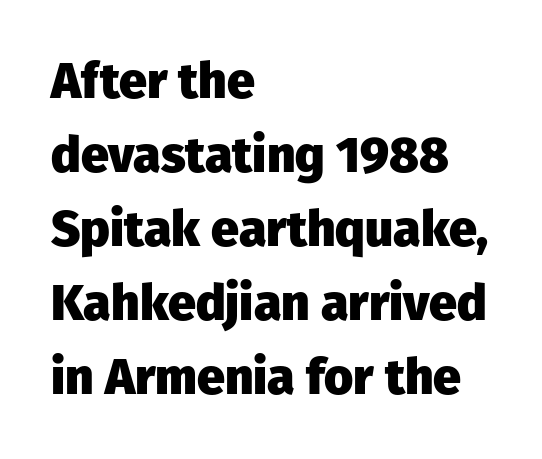
The rendering uses natural spacing where letterforms have individual widths. The lines in this sample share a left origin and differ only in where they stop. Words appear dense and cohesive because spacing is normal. These lines were composed using upright roman letters. The characters display no serif detailing; their extremities are plain.
